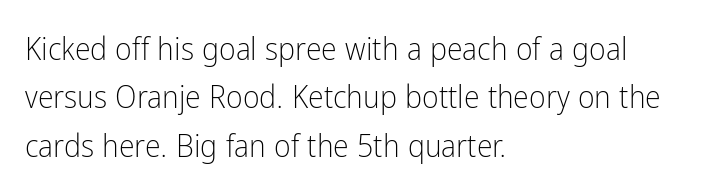
This is roman type, the default non-slanted kind. Stems and bowls with no extra thickness — not bold. The rendering uses natural spacing where letterforms have individual widths. How are the letters spaced? Ordinarily, with no added tracking. Descender tails drop into unmarked territory.
